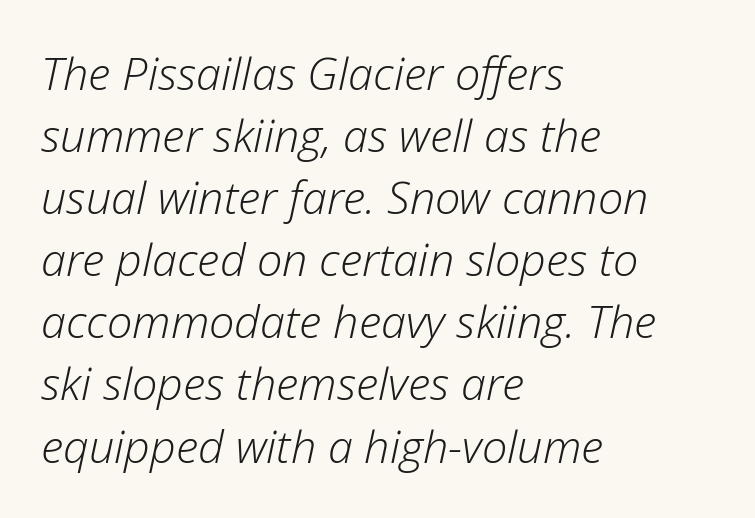
{"italic": "yes", "lean": "right", "slant_degrees": 12, "bold": "no", "weight": "light", "width": "normal", "stroke_contrast": "low", "x_height": "medium", "monospaced": "no", "underline": "no", "align": "left", "line_spacing": "normal", "line_spacing_ratio": 1.38, "letter_spacing": "normal", "letter_spacing_em": 0.0, "glyph_px": 45}
